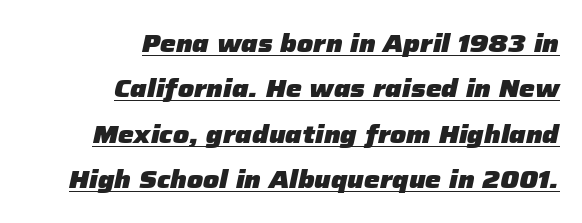
The image shows 25 px bold type, italic (leaning right); set right-aligned, line spacing 1.82x, normal letter spacing, underlined.
